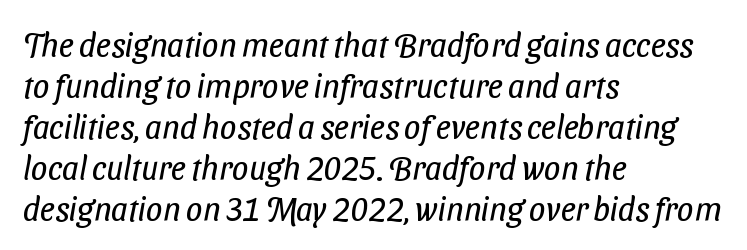
Q: Is the text bold? A: No.
Q: Is the typeface a serif or a sans-serif typeface? A: Sans-serif.
Q: Is the text underlined? A: No.
Q: How is the paragraph aligned? A: Left-aligned.
Q: Is the spacing between letters normal or unusually wide? A: Normal.
Q: Width (condensed, normal, or wide)? A: Condensed.
Q: Stroke contrast? A: Low.
Q: x-height? A: Medium.
Q: Monospaced? A: No.
